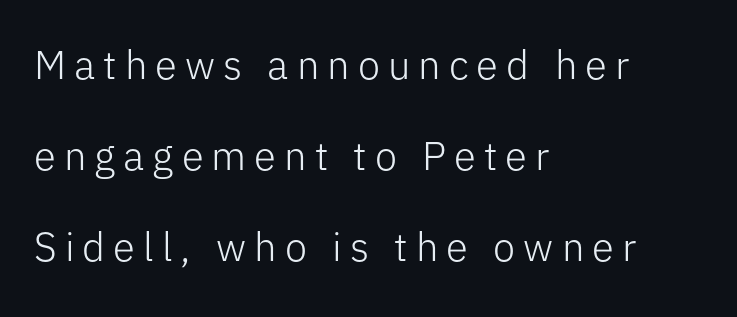
{"serif": "no", "italic": "no", "bold": "no", "weight": "light", "width": "normal", "stroke_contrast": "low", "x_height": "medium", "monospaced": "no", "underline": "no", "align": "left", "line_spacing": "loose", "line_spacing_ratio": 2.27, "letter_spacing": "wide", "letter_spacing_em": 0.2, "glyph_px": 40}
